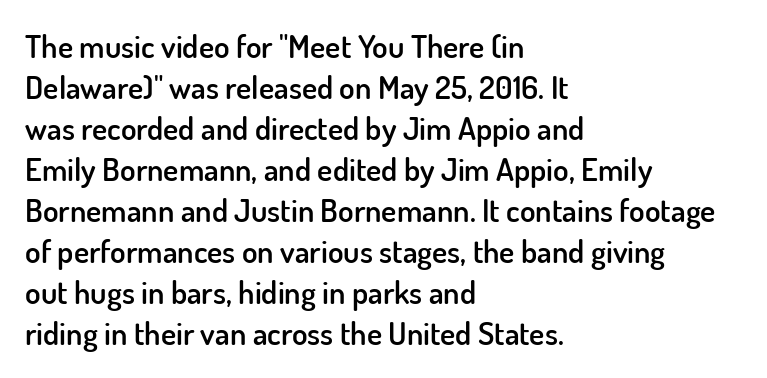
The image shows 32 px semibold sans-serif type, upright; set left-aligned, normal line spacing (1.28x), normal letter spacing, not underlined; low stroke contrast and a small x-height.
